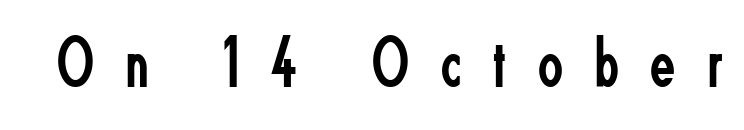
The image shows 73 px regular-weight, condensed sans-serif type, upright; set unusually wide letter spacing (+0.44 em), not underlined; low stroke contrast and a small x-height.
